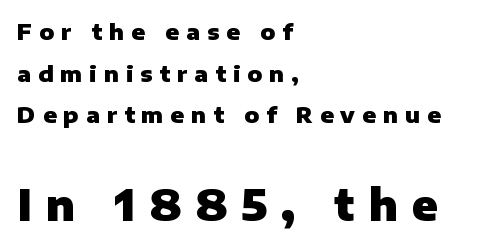
{"serif": "no", "italic": "no", "bold": "yes", "weight": "heavy", "width": "normal", "stroke_contrast": "low", "x_height": "medium", "monospaced": "no", "underline": "no", "align": "left", "line_spacing_ratio": 1.89, "letter_spacing": "wide", "letter_spacing_em": 0.32, "larger_block": "second", "size_ratio": 1.95, "glyph_px": 43}
